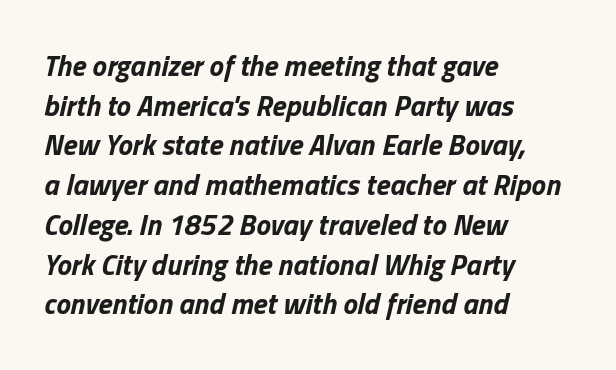
The image shows 29 px bold type, italic (leaning right); set left-aligned, normal line spacing (1.37x), normal letter spacing, not underlined; low stroke contrast and a medium x-height.
